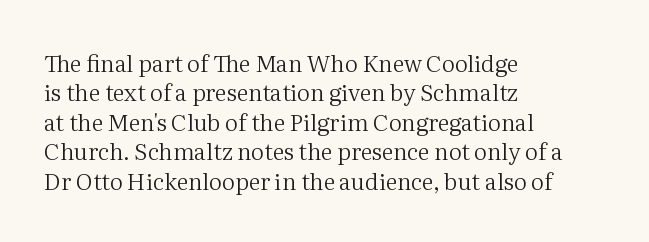
The image shows 23 px text type, upright; set left-aligned, normal line spacing (1.28x), normal letter spacing, not underlined.
